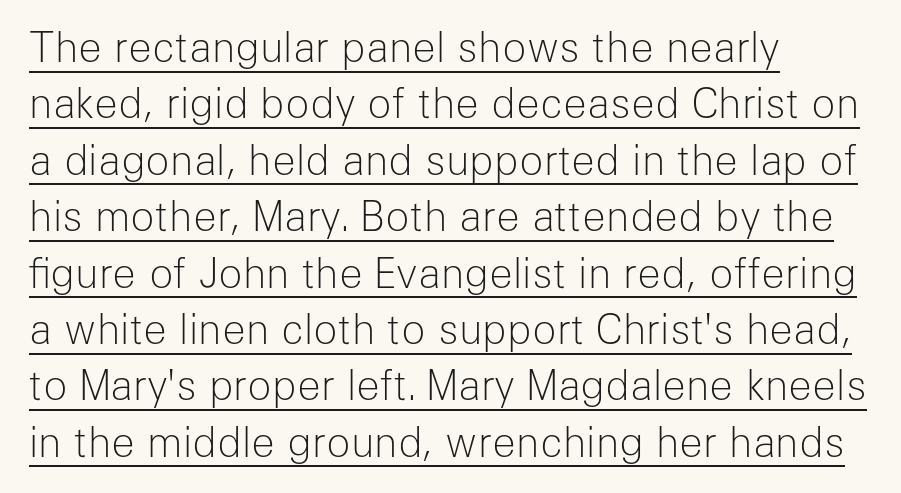
The image shows 40 px light sans-serif type, upright; set left-aligned, normal line spacing (1.41x), normal letter spacing, underlined; low stroke contrast and a medium x-height.
